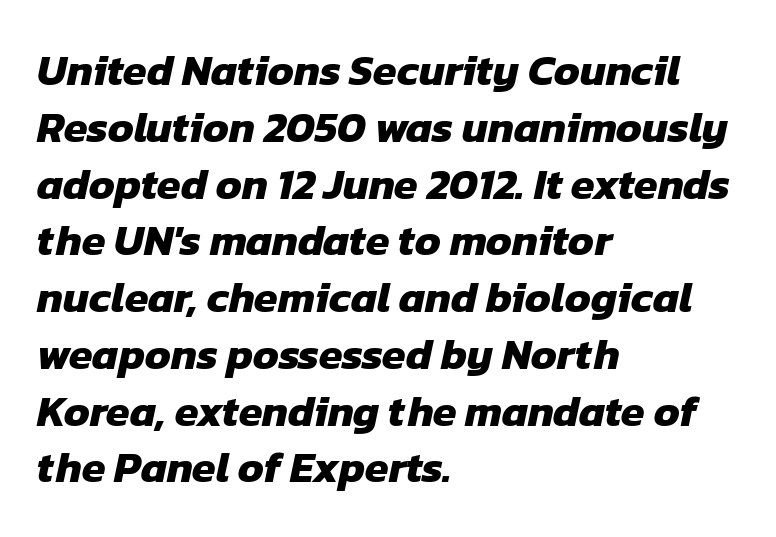
To sum up the face: it is a sans, with no serifs. This sample is left-justified, so line endings fall wherever the words run out. You could not count columns in this text — the font is proportionally spaced. Characters follow at the spacing the type designer built in. No word sits above an underline. Successive baselines arrive at the customary interval.
